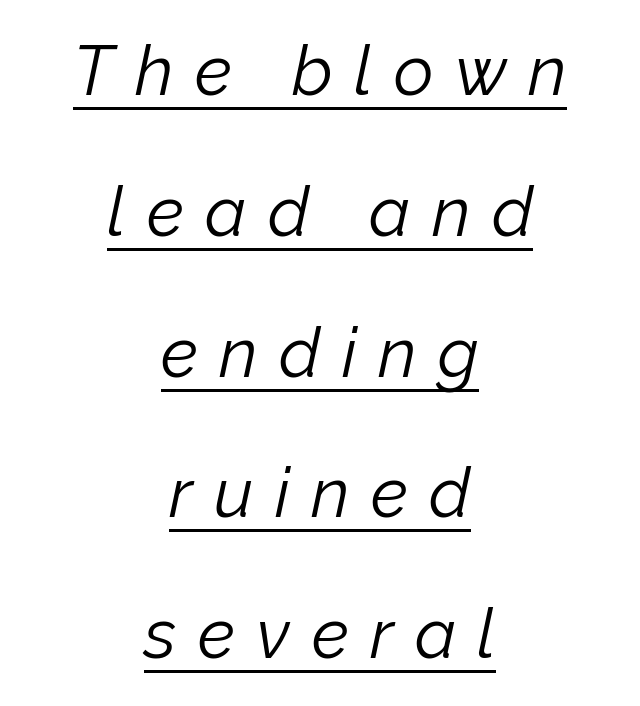
Q: Is the text bold? A: No.
Q: Is the text italic (slanted)? A: Yes, it leans right by about 12 degrees.
Q: Is the text underlined? A: Yes.
Q: How is the paragraph aligned? A: Centered.
Q: Is the spacing between letters normal or unusually wide? A: Unusually wide.
Q: Is the spacing between lines tight, normal or loose? A: Loose.
Q: Width (condensed, normal, or wide)? A: Normal.
Q: Stroke contrast? A: Low.
Q: x-height? A: Medium.
Q: Monospaced? A: No.
